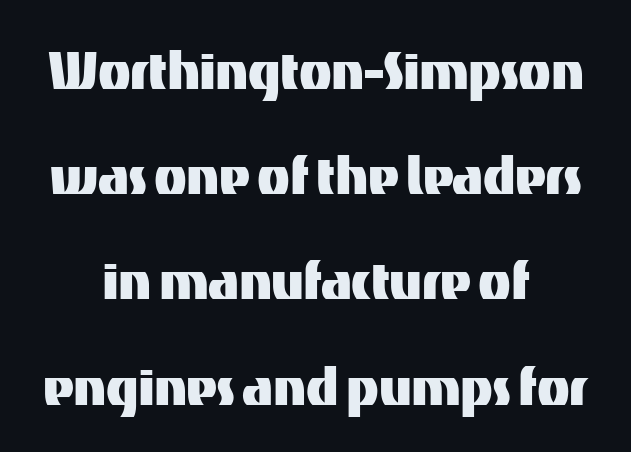
The image shows 67 px sans-serif type, upright; set centered, normal line spacing (1.57x), normal letter spacing, not underlined; medium stroke contrast and a medium x-height.
